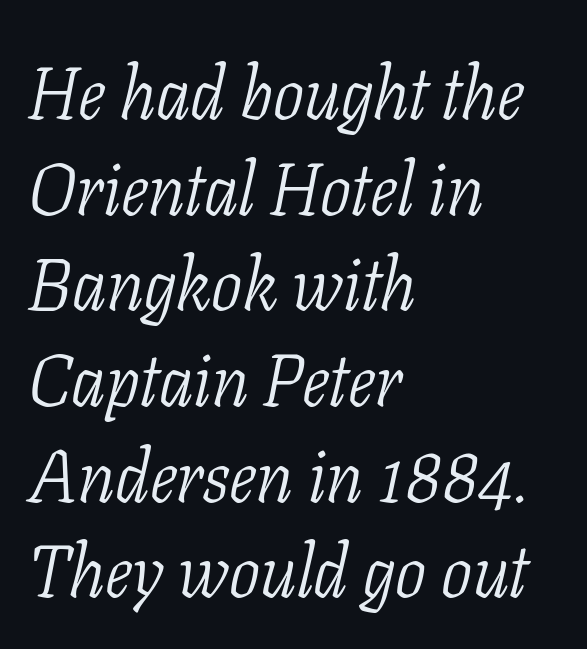
Would a proofreader flag this as italicized? Yes. The rendering uses natural spacing where letterforms have individual widths. The gaps between neighbouring characters are ordinary and unremarkable. These lines sit exactly where default settings would place them. The weight tops out at a normal text grade. Nobody drew a line under any word here.
